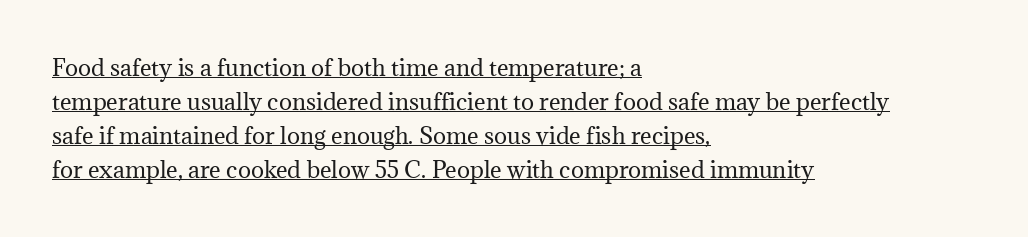
Q: Is the text bold? A: No.
Q: Is the text italic (slanted)? A: No, it is upright.
Q: Is the text underlined? A: Yes.
Q: How is the paragraph aligned? A: Left-aligned.
Q: Is the spacing between letters normal or unusually wide? A: Normal.
Q: Is the spacing between lines tight, normal or loose? A: Normal.
